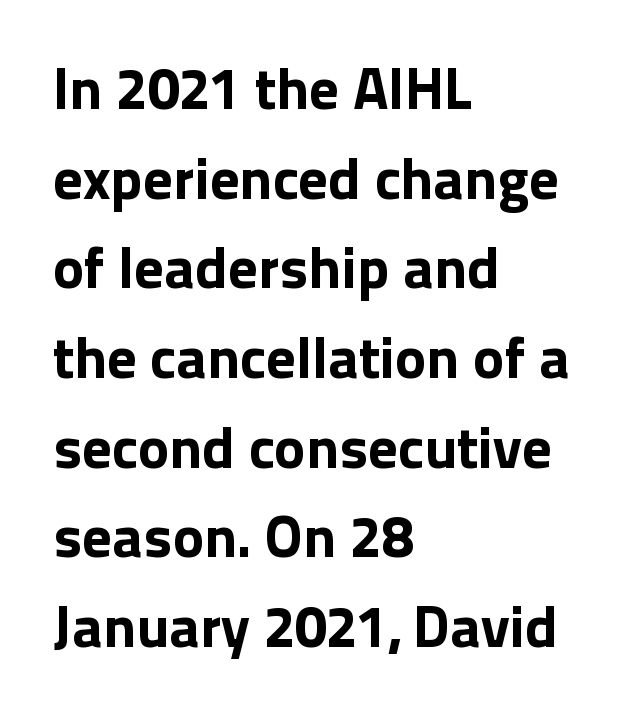
Rule under the text: the space is simply empty. Typographic density is high because the face is bold. No italicization has been applied; the sample stays upright. You can tell from the bare stems that sans-serif type was used. Does extra space separate the letters? No, they use regular spacing.
